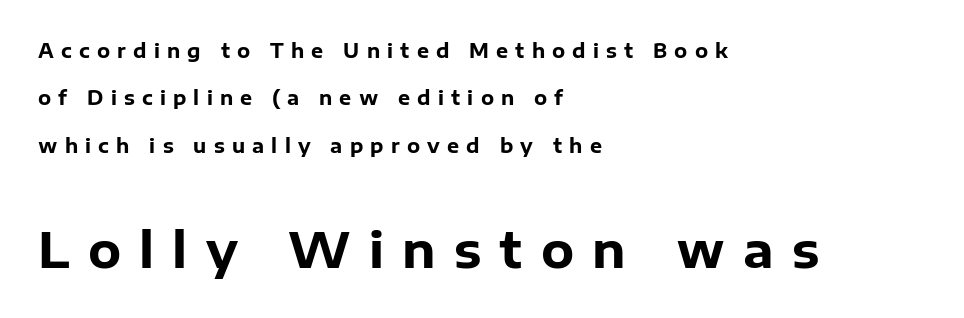
{"serif": "no", "italic": "no", "bold": "yes", "weight": "heavy", "width": "normal", "stroke_contrast": "low", "x_height": "medium", "monospaced": "no", "underline": "no", "align": "left", "line_spacing": "loose", "line_spacing_ratio": 2.49, "letter_spacing": "wide", "letter_spacing_em": 0.38, "larger_block": "second", "size_ratio": 2.53, "glyph_px": 48}
